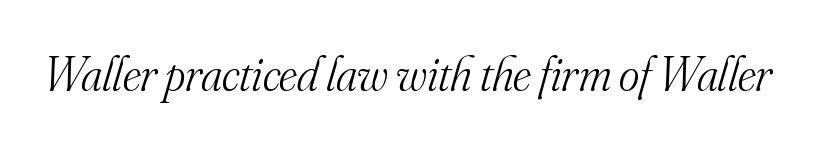
The tracking reads as untouched default to a designer's eye. The rendering uses natural spacing where letterforms have individual widths. Heaviness? Minimal to ordinary, like unemphasized prose. The foot of each line stays bare and open.
